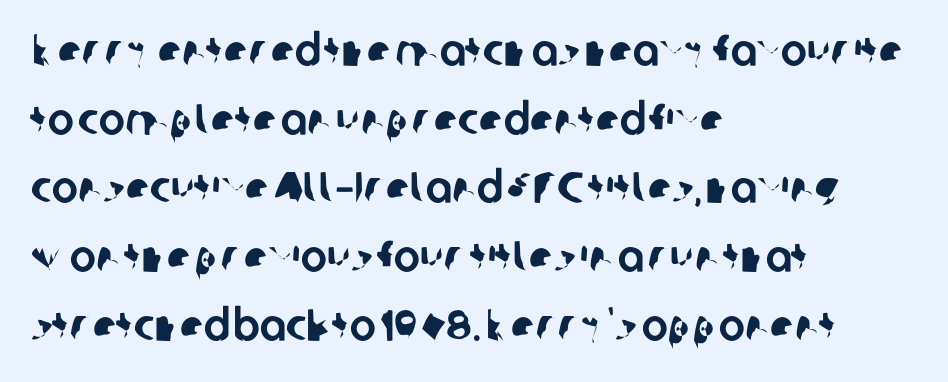
Descender tails drop into unmarked territory. Leftover space on each line is placed entirely after the last word. Baseline-to-baseline distance is the conventional proportion of letter height. The face used here is proportionally spaced, like ordinary book or web type. The tracking reads as untouched default to a designer's eye.
